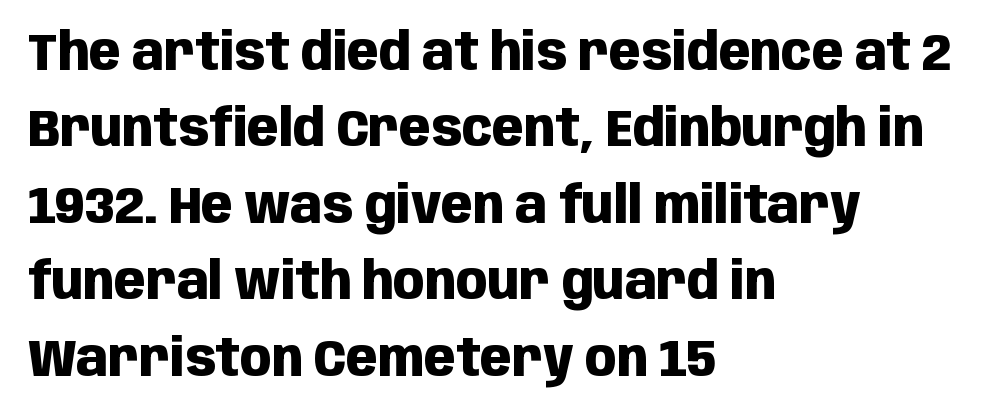
The image shows 52 px heavy, condensed sans-serif type, upright; set left-aligned, normal line spacing (1.47x), normal letter spacing, not underlined; low stroke contrast and a large x-height.
